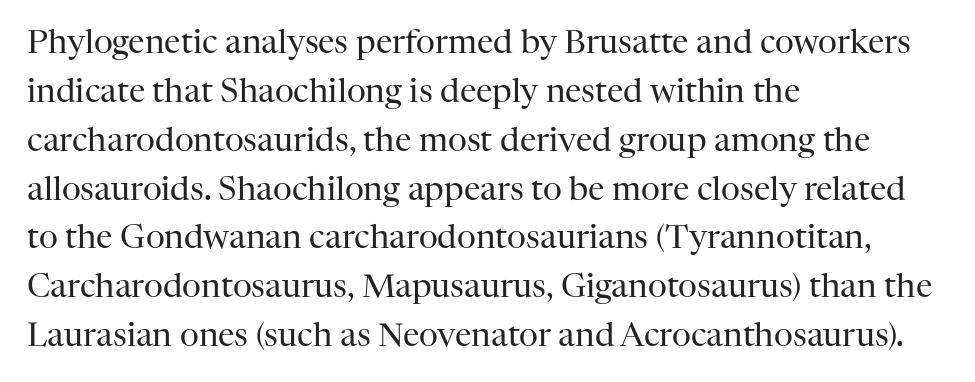
Q: Is the text bold? A: No.
Q: Is the text italic (slanted)? A: No, it is upright.
Q: Is the typeface a serif or a sans-serif typeface? A: Serif.
Q: Is the text underlined? A: No.
Q: How is the paragraph aligned? A: Left-aligned.
Q: Is the spacing between letters normal or unusually wide? A: Normal.
Q: Is the spacing between lines tight, normal or loose? A: Normal.
Q: Width (condensed, normal, or wide)? A: Normal.
Q: Stroke contrast? A: High.
Q: x-height? A: Medium.
Q: Monospaced? A: No.
